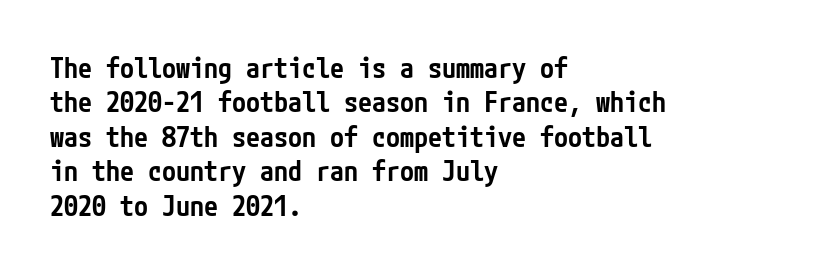
In terms of letterspacing, this is plain default setting. The typesetter chose a ragged-right arrangement here. Italic: no, the glyphs are upright roman. Any mark beneath the type? The region is blank. Nope, no serifs anywhere on these letters. In terms of weight, the rendering is demibold, just under bold.
